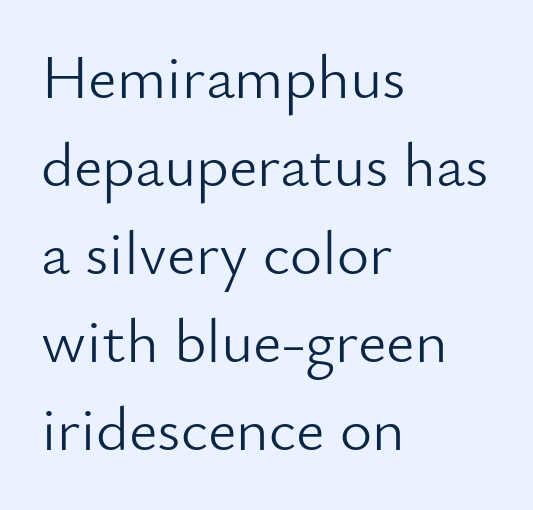
The image shows 62 px light sans-serif type, upright; set left-aligned, normal line spacing (1.42x), normal letter spacing, not underlined; low stroke contrast and a small x-height.
